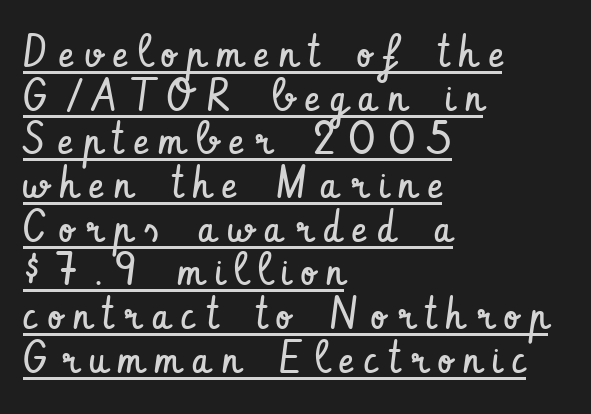
The image shows 45 px regular-weight, condensed sans-serif type, upright; set left-aligned, tight line spacing (0.97x), unusually wide letter spacing (+0.25 em), underlined; low stroke contrast and a small x-height.
